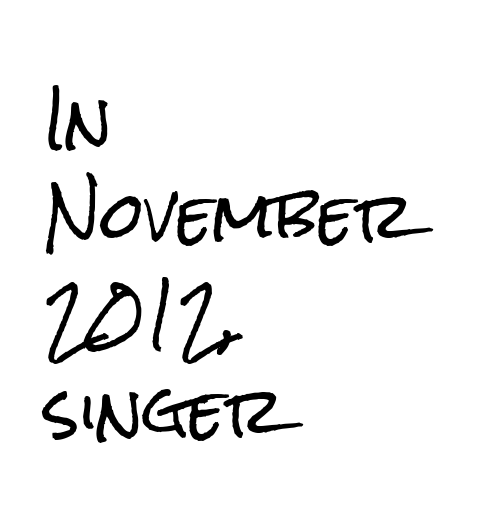
Q: Is the text italic (slanted)? A: No, it is upright.
Q: Is the typeface a serif or a sans-serif typeface? A: Sans-serif.
Q: Is the text underlined? A: No.
Q: How is the paragraph aligned? A: Left-aligned.
Q: Is the spacing between letters normal or unusually wide? A: Normal.
Q: Is the spacing between lines tight, normal or loose? A: Normal.
Q: Width (condensed, normal, or wide)? A: Condensed.
Q: Stroke contrast? A: Low.
Q: x-height? A: Medium.
Q: Monospaced? A: No.
